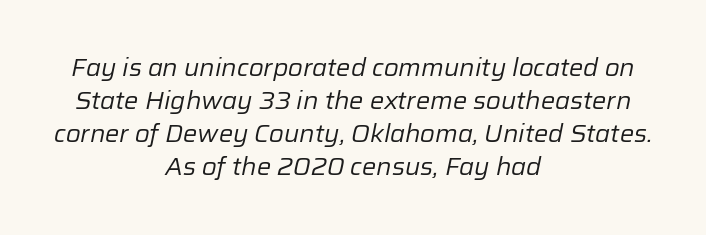
The passage shown stacks its lines at a standard gap. Every character sits at an angle, as italics do. Horizontally, the lines are justified to the midpoint only. Words appear dense and cohesive because spacing is normal. The letterforms sit at book weight or below. Plain, unruled lines of type.
